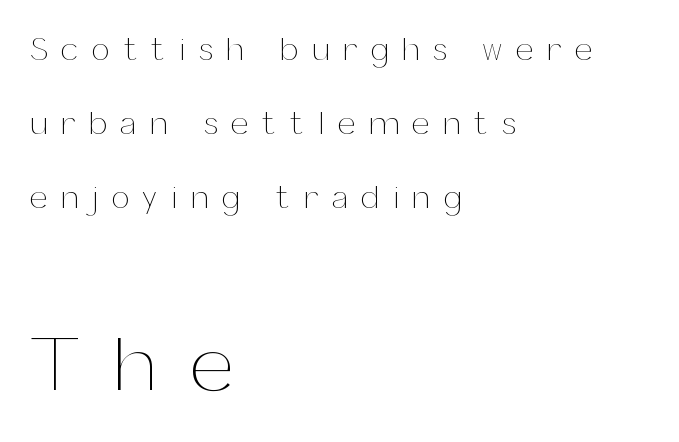
Q: Is the text bold? A: No.
Q: Is the text italic (slanted)? A: No, it is upright.
Q: Is the text underlined? A: No.
Q: How is the paragraph aligned? A: Left-aligned.
Q: Is the spacing between letters normal or unusually wide? A: Unusually wide.
Q: Is the spacing between lines tight, normal or loose? A: Loose.
Q: Which block of text is set in a larger size, the first (top) or the second (bottom)? A: The second (bottom) one.
Q: Width (condensed, normal, or wide)? A: Normal.
Q: Stroke contrast? A: Medium.
Q: x-height? A: Medium.
Q: Monospaced? A: No.
